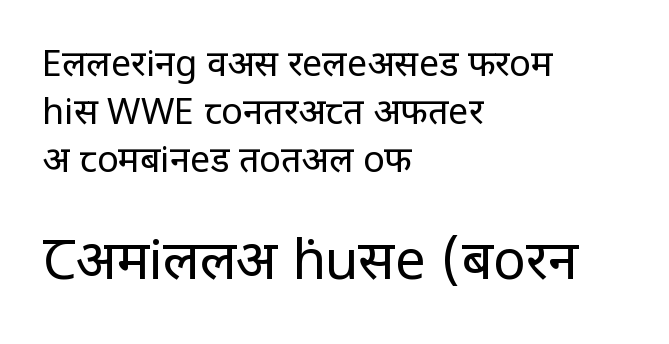
The image shows 54 px regular-weight, condensed sans-serif type, upright; set left-aligned, normal line spacing (1.33x), normal letter spacing, not underlined; the second (bottom) block is 1.5x larger; low stroke contrast and a large x-height.
